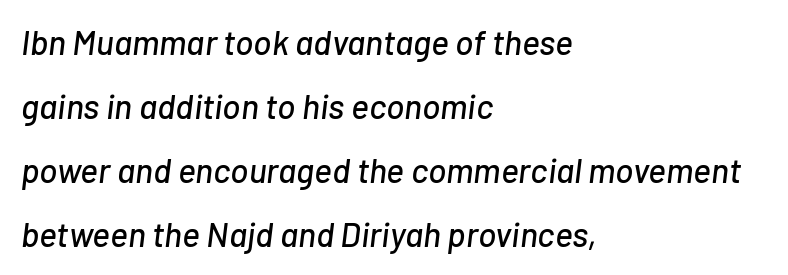
Q: Is the text italic (slanted)? A: Yes, it leans right by about 7 degrees.
Q: Is the text underlined? A: No.
Q: How is the paragraph aligned? A: Left-aligned.
Q: Is the spacing between letters normal or unusually wide? A: Normal.
Q: Width (condensed, normal, or wide)? A: Normal.
Q: Stroke contrast? A: Low.
Q: x-height? A: Medium.
Q: Monospaced? A: No.
